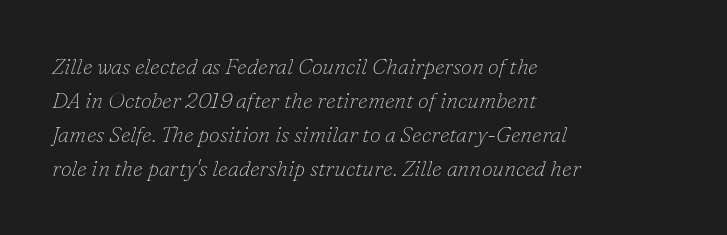
Q: Is the text bold? A: No.
Q: Is the text italic (slanted)? A: Yes, it leans right by about 16 degrees.
Q: Is the text underlined? A: No.
Q: How is the paragraph aligned? A: Left-aligned.
Q: Is the spacing between letters normal or unusually wide? A: Normal.
Q: Is the spacing between lines tight, normal or loose? A: Normal.
